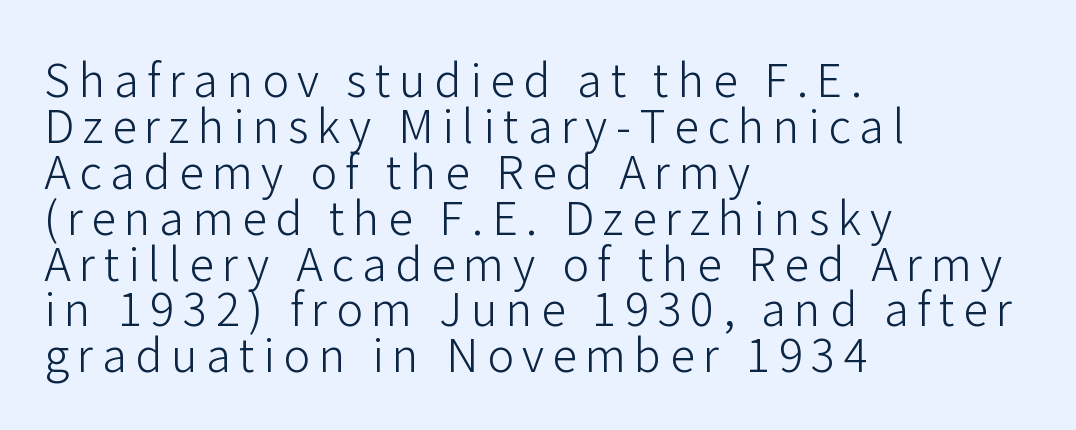
Nobody drew a line under any word here. Summary of weight: not heavy and not bold. Note: no serifs on the glyphs. These lines are rendered in a variable-pitch font.
